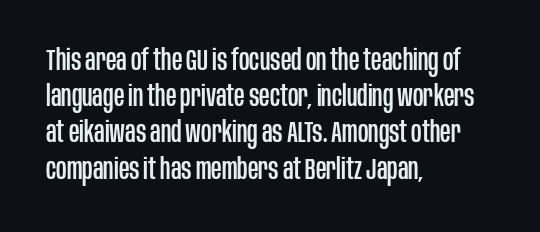
The image shows 29 px condensed sans-serif type, upright; set left-aligned, normal line spacing (1.25x), normal letter spacing, not underlined; low stroke contrast and a large x-height.
